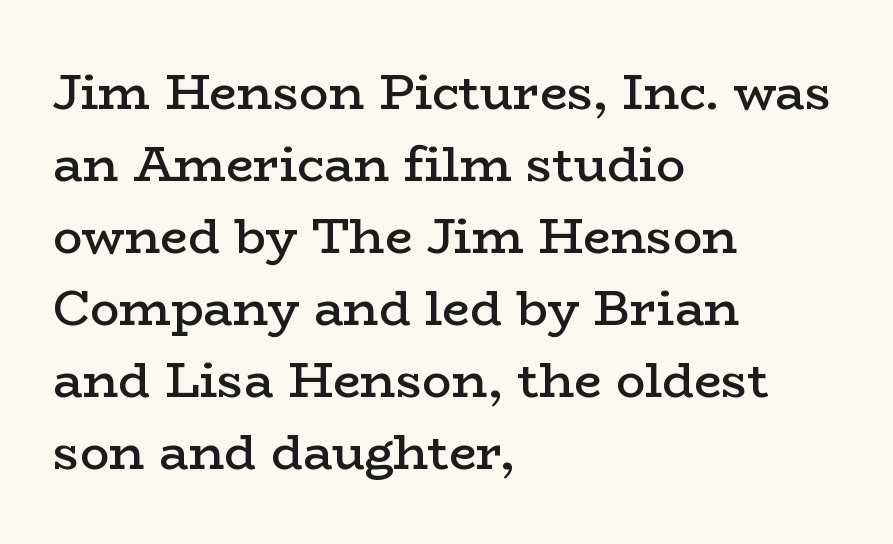
{"serif": "yes", "italic": "no", "bold": "semi", "weight": "semibold", "width": "wide", "stroke_contrast": "low", "x_height": "medium", "monospaced": "no", "underline": "no", "align": "left", "line_spacing": "normal", "line_spacing_ratio": 1.47, "letter_spacing": "normal", "letter_spacing_em": 0.0, "glyph_px": 49}
